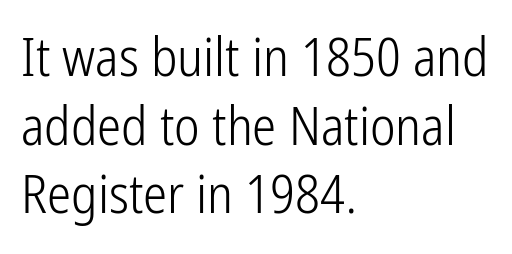
Ascenders rise straight up at ninety degrees. The rendering keeps characters at their native spacing. If you drew a ruler down the left edge, every line would touch it. Think of a printed novel: that variable character pitch is what you see here.
